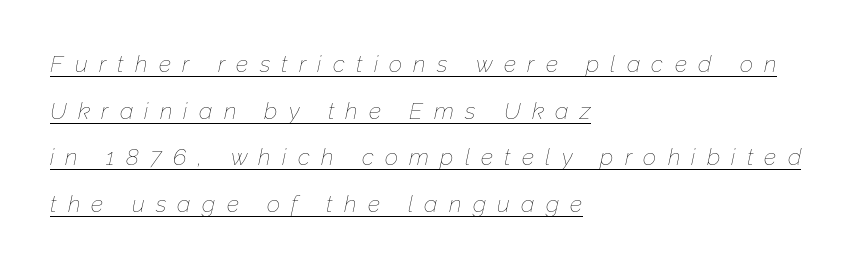
The typeface has the unassuming heft of standard copy or less. You could only call the tracking loose — the letters float apart. The lettering is marked with a stroke running underneath it. Yep, that's italic — everything's leaning.
